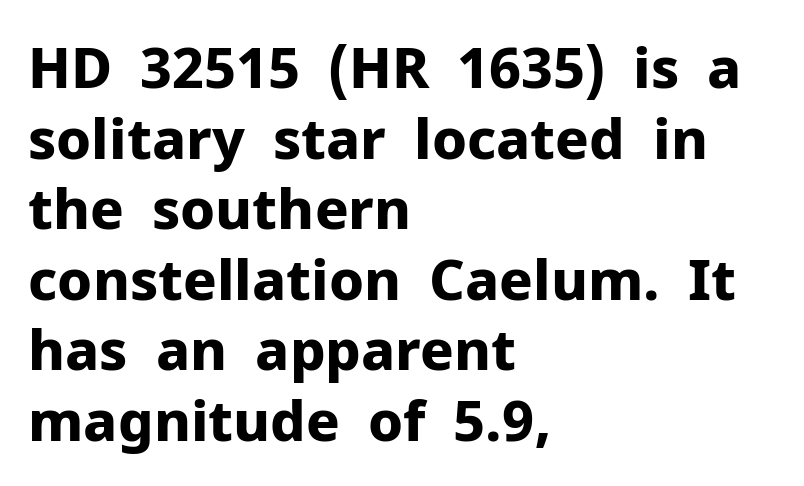
Q: Is the text bold? A: Yes.
Q: Is the text italic (slanted)? A: No, it is upright.
Q: Is the typeface a serif or a sans-serif typeface? A: Sans-serif.
Q: Is the text underlined? A: No.
Q: How is the paragraph aligned? A: Left-aligned.
Q: Is the spacing between letters normal or unusually wide? A: Normal.
Q: Is the spacing between lines tight, normal or loose? A: Normal.
Q: Width (condensed, normal, or wide)? A: Normal.
Q: Stroke contrast? A: Low.
Q: x-height? A: Medium.
Q: Monospaced? A: No.
